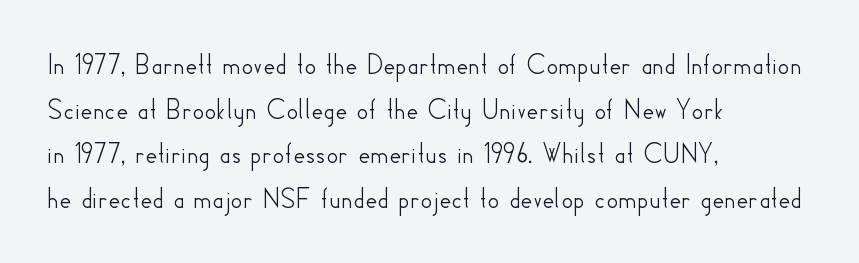
Q: Is the text italic (slanted)? A: No, it is upright.
Q: Is the typeface a serif or a sans-serif typeface? A: Sans-serif.
Q: Is the text underlined? A: No.
Q: How is the paragraph aligned? A: Left-aligned.
Q: Is the spacing between letters normal or unusually wide? A: Normal.
Q: Is the spacing between lines tight, normal or loose? A: Normal.
Q: Width (condensed, normal, or wide)? A: Normal.
Q: Stroke contrast? A: Low.
Q: x-height? A: Small.
Q: Monospaced? A: No.
